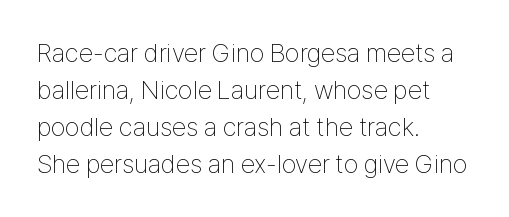
Q: Is the text bold? A: No.
Q: Is the text italic (slanted)? A: No, it is upright.
Q: Is the text underlined? A: No.
Q: How is the paragraph aligned? A: Left-aligned.
Q: Is the spacing between letters normal or unusually wide? A: Normal.
Q: Is the spacing between lines tight, normal or loose? A: Normal.
